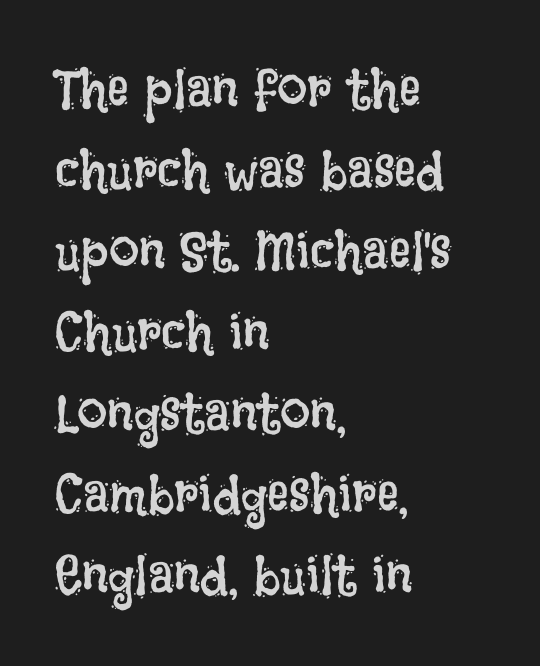
Q: Is the text bold? A: No.
Q: Is the text italic (slanted)? A: No, it is upright.
Q: Is the text underlined? A: No.
Q: How is the paragraph aligned? A: Left-aligned.
Q: Is the spacing between letters normal or unusually wide? A: Normal.
Q: Is the spacing between lines tight, normal or loose? A: Normal.
Q: Width (condensed, normal, or wide)? A: Condensed.
Q: Stroke contrast? A: Low.
Q: x-height? A: Large.
Q: Monospaced? A: No.
